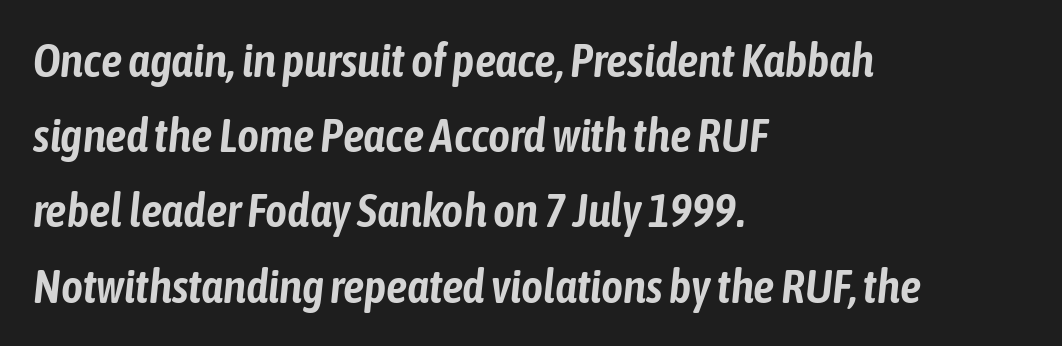
Q: Is the text italic (slanted)? A: Yes, it leans right by about 6 degrees.
Q: Is the text underlined? A: No.
Q: How is the paragraph aligned? A: Left-aligned.
Q: Is the spacing between letters normal or unusually wide? A: Normal.
Q: Is the spacing between lines tight, normal or loose? A: Normal.
Q: Width (condensed, normal, or wide)? A: Condensed.
Q: Stroke contrast? A: Low.
Q: x-height? A: Medium.
Q: Monospaced? A: No.
